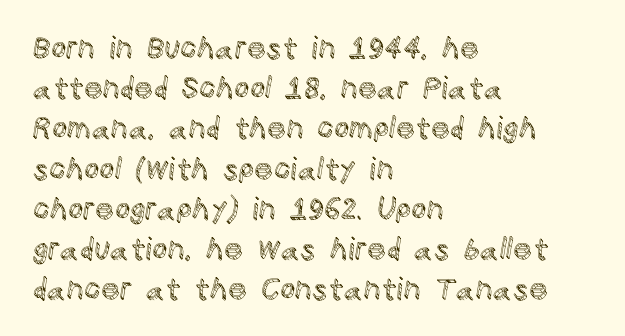
Each letter keeps its own natural width here, so spacing adapts to shape. Short note: letters normally spaced. Each line starts at the same left margin while the right side varies. Quick note: underline off.
